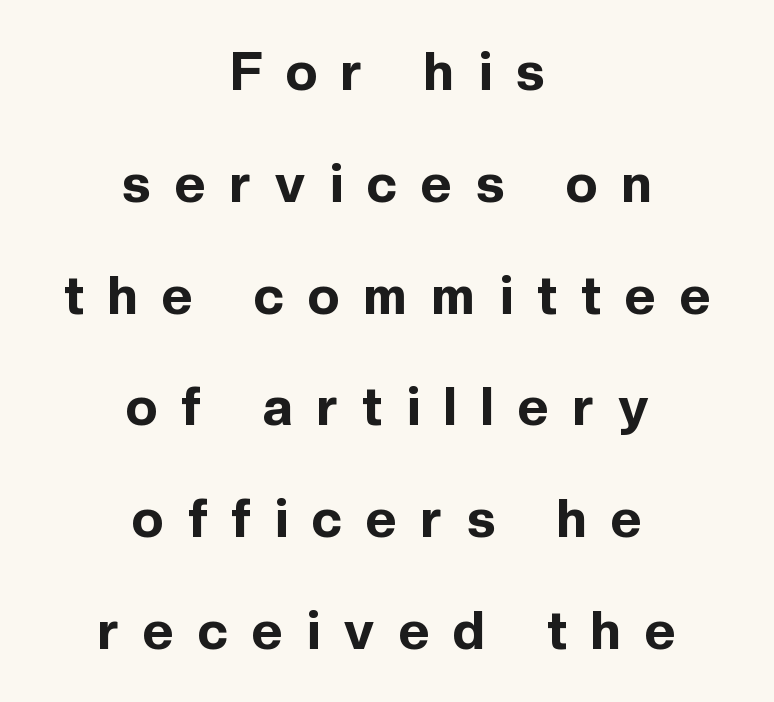
The image shows 53 px bold sans-serif type, upright; set centered, loose line spacing (2.11x), unusually wide letter spacing (+0.46 em), not underlined; a medium x-height.
